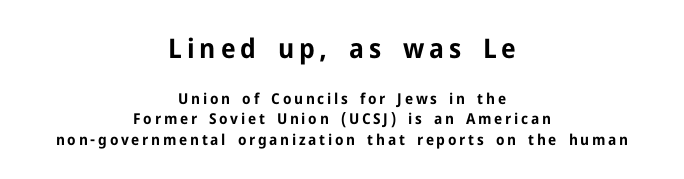
The image shows 27 px bold type, upright; set centered, normal line spacing (1.35x), not underlined; the first (top) block is 1.8x larger.
